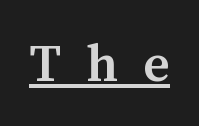
Q: Is the text bold? A: Semi-bold.
Q: Is the text italic (slanted)? A: No, it is upright.
Q: Is the typeface a serif or a sans-serif typeface? A: Serif.
Q: Is the text underlined? A: Yes.
Q: Is the spacing between letters normal or unusually wide? A: Unusually wide.
Q: Width (condensed, normal, or wide)? A: Normal.
Q: Stroke contrast? A: Medium.
Q: x-height? A: Medium.
Q: Monospaced? A: No.
